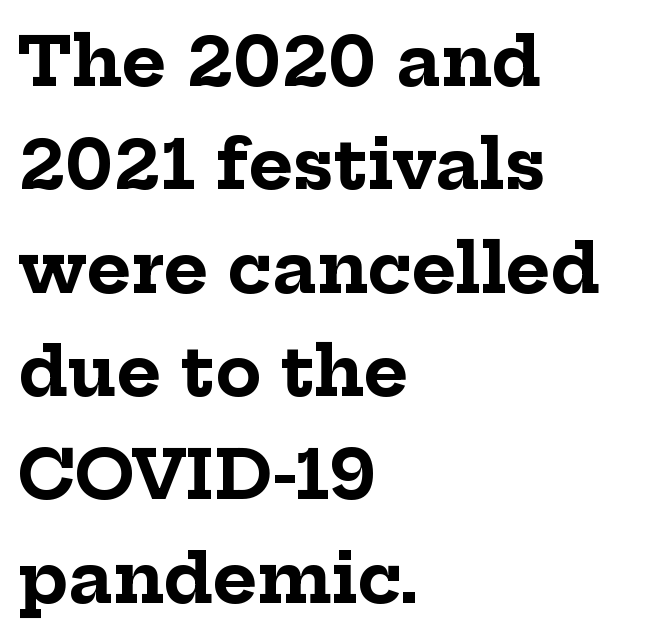
{"serif": "yes", "italic": "no", "bold": "yes", "weight": "bold", "width": "normal", "stroke_contrast": "low", "x_height": "medium", "monospaced": "no", "underline": "no", "align": "left", "line_spacing": "normal", "line_spacing_ratio": 1.52, "letter_spacing": "normal", "letter_spacing_em": 0.0, "glyph_px": 68}
